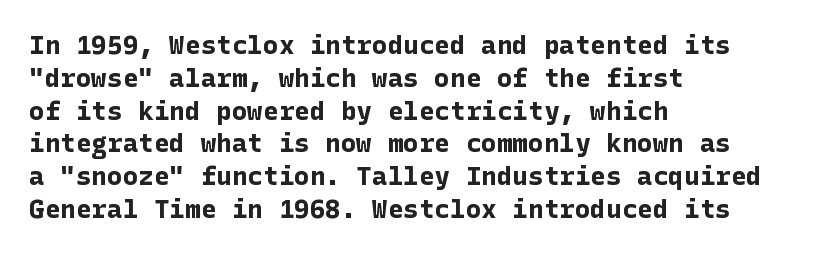
{"italic": "no", "bold": "yes", "underline": "no", "align": "left", "line_spacing": "normal", "line_spacing_ratio": 1.26, "letter_spacing": "normal", "letter_spacing_em": 0.0, "glyph_px": 26}
